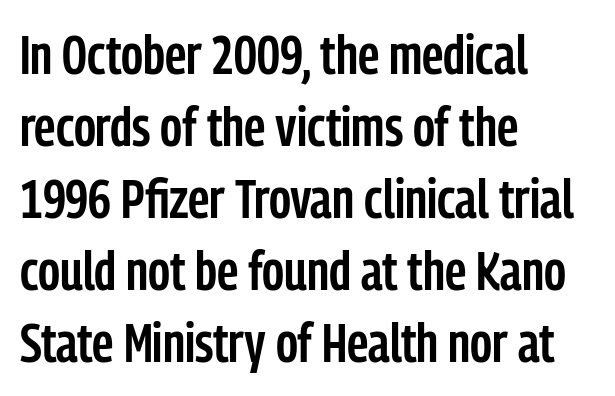
The image shows 55 px semibold, condensed sans-serif type, upright; set left-aligned, normal line spacing (1.31x), normal letter spacing, not underlined; low stroke contrast and a medium x-height.
